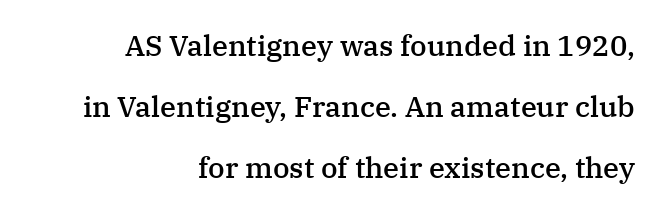
Summary of weight: moderately heavy, a semibold. These lines are rendered in a variable-pitch font. The rendering uses a large line-height, opening up the rows. Are there feet on the stems? There are — it's a serif. When letters stand straight like this, we call the style roman or upright.
